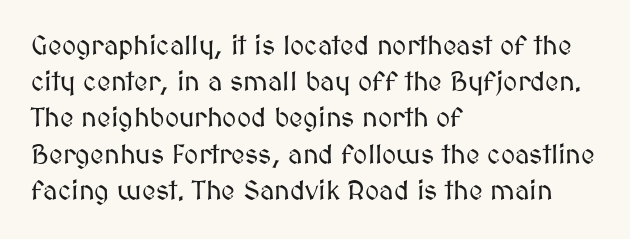
A normal amount of white space separates one row of letters from the next. Rendered with straight, roman letterforms. Rule under the text: the space is simply empty. Glyph-to-glyph distance matches everyday printed text. Horizontal alignment here is leftward, the default for most running prose.
